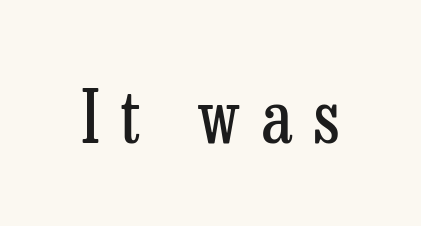
Lines of text with bare space underneath. The glyphs in this specimen are seriffed. Stem width sits at or under what a default text font uses. Tracking value appears strongly positive — letters spread wide.
